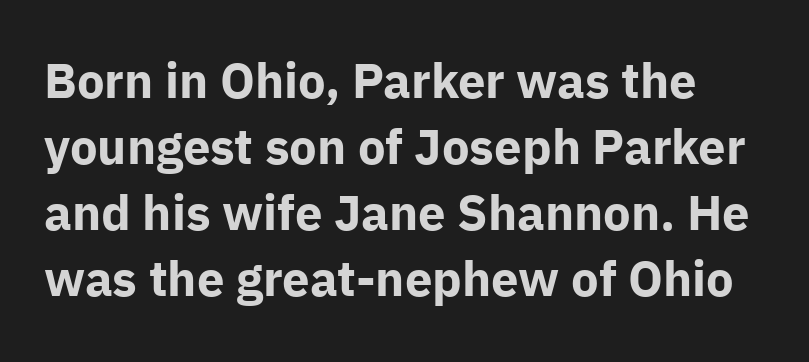
{"serif": "no", "italic": "no", "bold": "yes", "weight": "bold", "width": "normal", "stroke_contrast": "low", "x_height": "medium", "monospaced": "no", "underline": "no", "line_spacing": "normal", "line_spacing_ratio": 1.35, "letter_spacing": "normal", "letter_spacing_em": 0.0, "glyph_px": 49}
